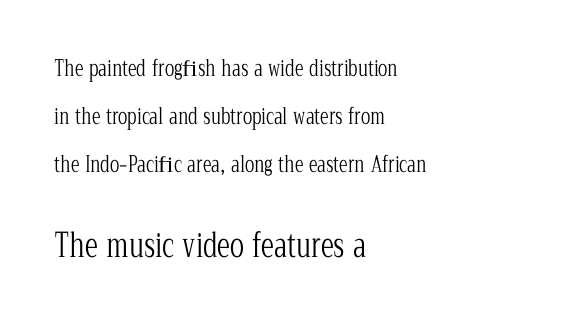
Typographically, this falls in the serif category. The cut favours lightness, reaching ordinary text weight at its darkest. Posture: vertical. The passage shown is typed in a proportional face where columns would drift. In this sample the second text group is rendered at the bigger scale. Lines of text with bare space underneath.
